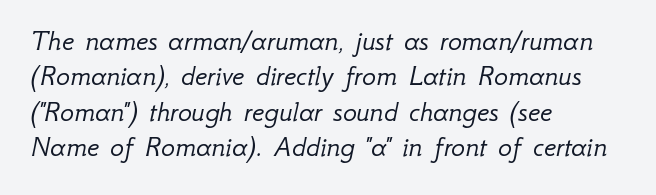
{"italic": "yes", "lean": "right", "slant_degrees": 12, "bold": "no", "weight": "light", "width": "normal", "stroke_contrast": "low", "x_height": "small", "monospaced": "no", "underline": "no", "align": "left", "line_spacing_ratio": 1.22, "letter_spacing": "normal", "letter_spacing_em": 0.0, "glyph_px": 29}
